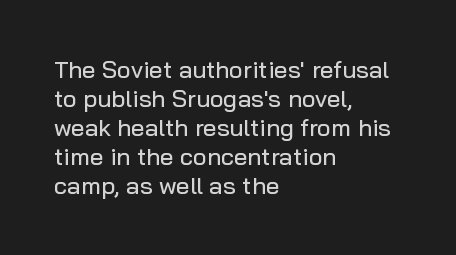
{"italic": "no", "underline": "no", "align": "left", "line_spacing_ratio": 1.21, "letter_spacing": "normal", "letter_spacing_em": 0.0, "glyph_px": 24}
